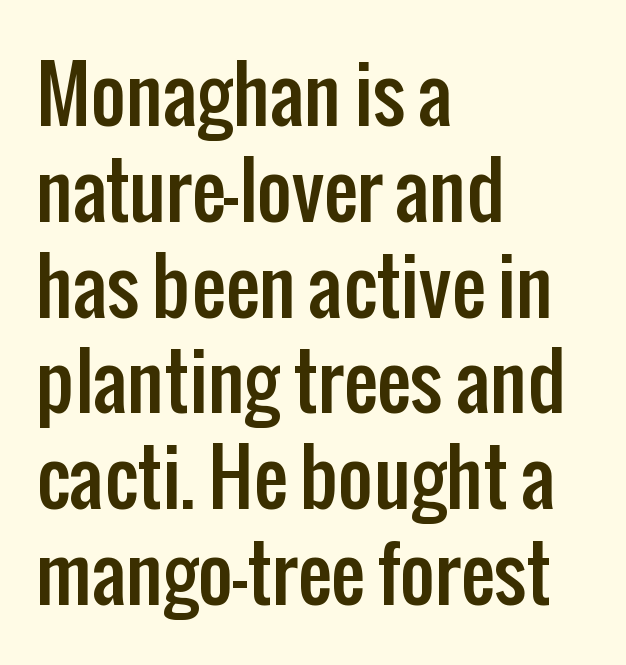
This rendering uses left alignment, leaving the right contour irregular. The letters advance in unequal steps, a hallmark of proportional type. The lines sit at an ordinary, default distance from one another. No feet cap the strokes, marking this as sans-serif type. Is there any slant? The stems are plumb.
